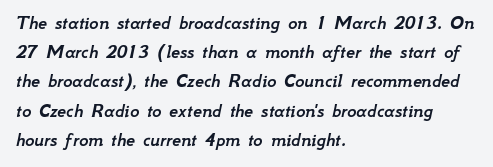
{"italic": "yes", "lean": "right", "slant_degrees": 12, "underline": "no", "align": "left", "line_spacing": "normal", "line_spacing_ratio": 1.46, "letter_spacing": "normal", "letter_spacing_em": 0.0, "glyph_px": 20}
